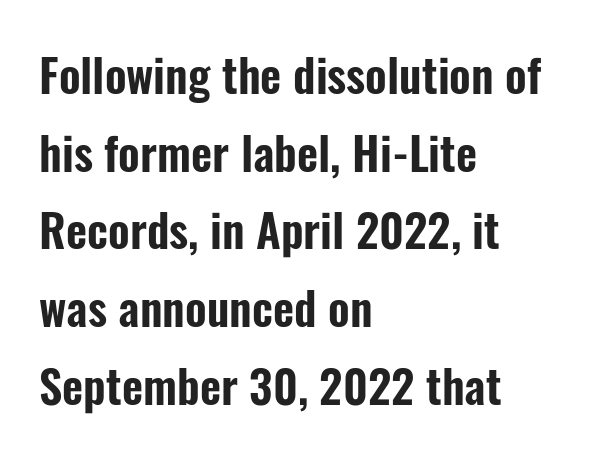
{"serif": "no", "italic": "no", "width": "condensed", "stroke_contrast": "low", "x_height": "medium", "monospaced": "no", "underline": "no", "align": "left", "line_spacing": "normal", "line_spacing_ratio": 1.69, "letter_spacing": "normal", "letter_spacing_em": 0.0, "glyph_px": 46}
